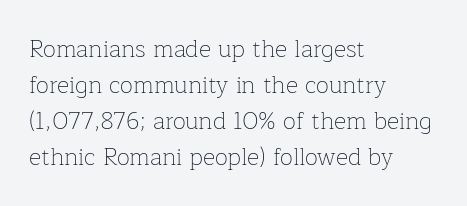
The image shows 24 px text type, upright; set left-aligned, normal line spacing (1.5x), normal letter spacing, not underlined.
